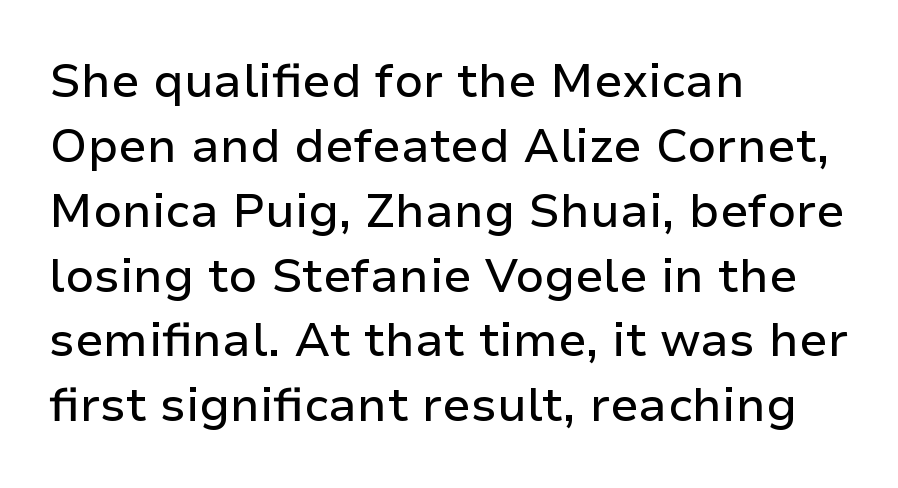
Every character sits straight up, as roman type does. Check under the words: just untouched page. Regarding serifs, this sample does without them. Each word holds together tightly as a unit, with standard inter-letter gaps.
